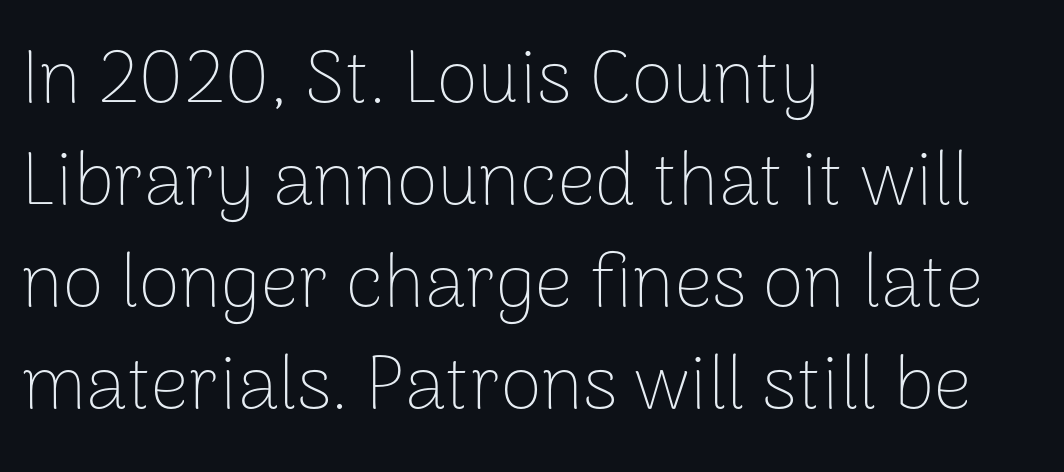
Honestly, there is no underline to notice here at all. The ragged edge is on the right, which tells us the setting is flush left. Reading down the column, the eye jumps a familiar distance to each next line. Here the glyphs are tracked normally, forming tight word shapes. Type style note: lacks serifs.
